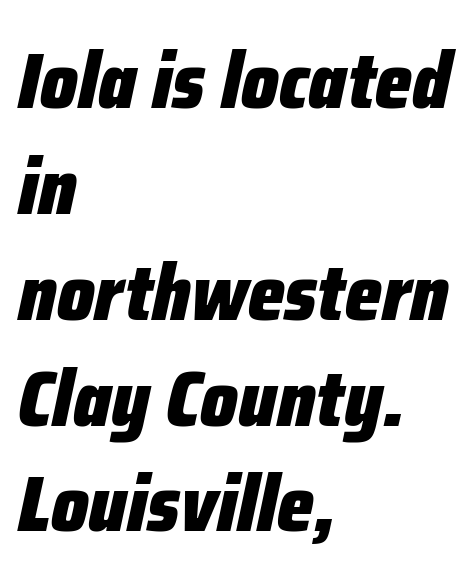
This sample has the flowing, uneven cadence of proportional lettering. Compared with a centered layout, this one pins lines to the left instead. Pretty heavy lettering here — definitely bold. Any mark beneath the type? The region is blank. Short note: letters normally spaced.
